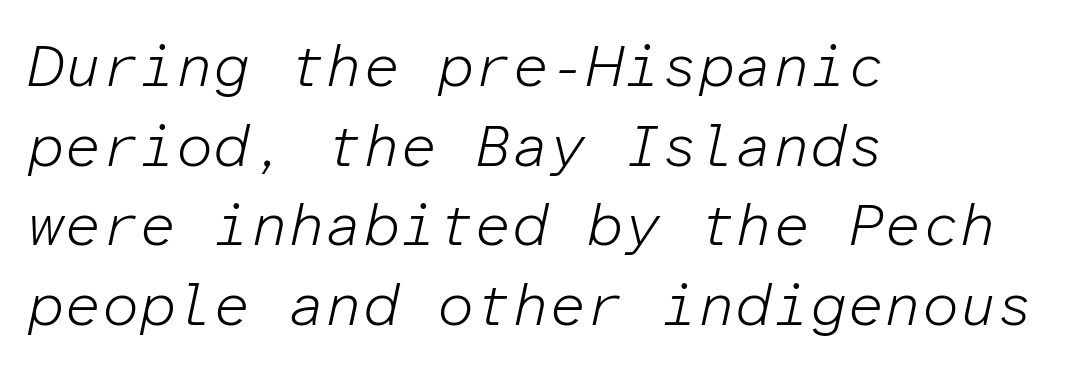
Line spacing here is normal. Weight: regular or lighter. It's the slanting kind of type. Honestly, the letter spacing is just normal — you wouldn't notice it. Every character here occupies the same horizontal width, giving the sample a typewriter-like rhythm. The passage is arranged the way most books set body copy — flush left.
